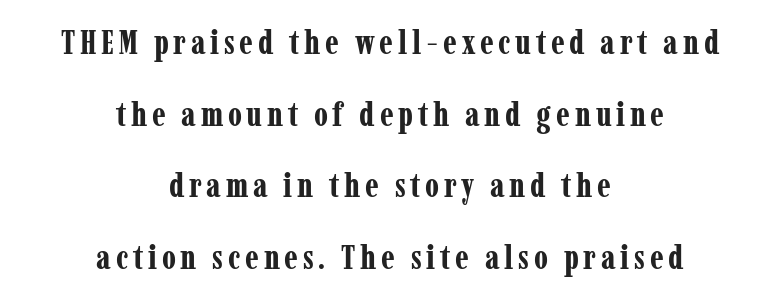
Q: Is the text bold? A: Yes.
Q: Is the text italic (slanted)? A: No, it is upright.
Q: Is the typeface a serif or a sans-serif typeface? A: Serif.
Q: Is the text underlined? A: No.
Q: How is the paragraph aligned? A: Centered.
Q: Is the spacing between lines tight, normal or loose? A: Loose.
Q: Width (condensed, normal, or wide)? A: Condensed.
Q: Stroke contrast? A: Low.
Q: x-height? A: Medium.
Q: Monospaced? A: No.
